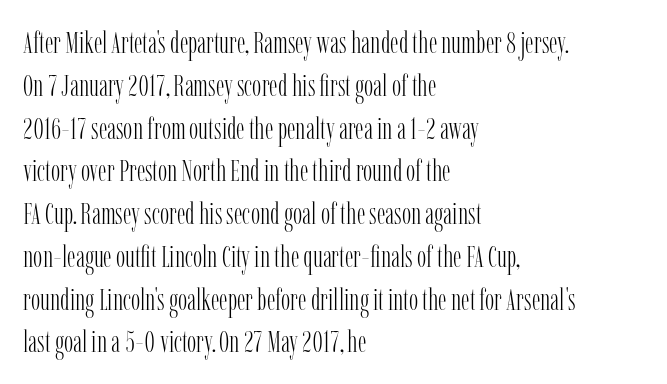
{"serif": "yes", "italic": "no", "bold": "no", "weight": "light", "width": "condensed", "stroke_contrast": "low", "x_height": "medium", "monospaced": "no", "underline": "no", "align": "left", "line_spacing": "normal", "line_spacing_ratio": 1.38, "letter_spacing": "normal", "letter_spacing_em": 0.0, "glyph_px": 31}
